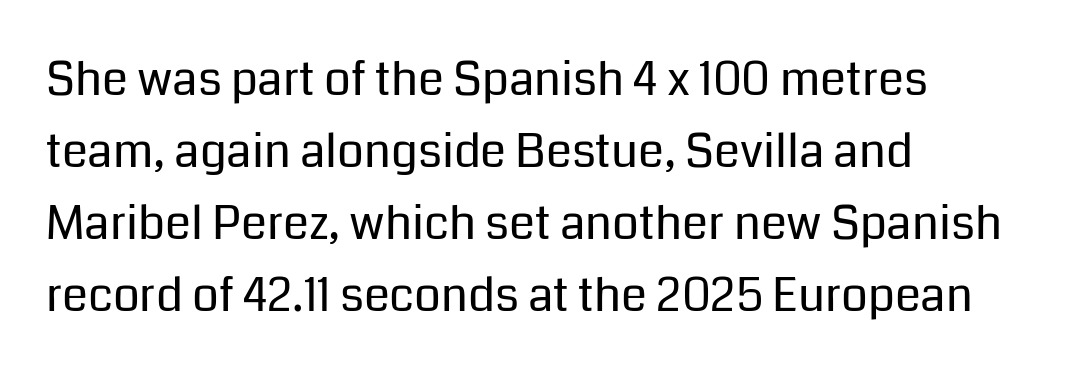
The image shows 47 px regular-weight sans-serif type, upright; set left-aligned, normal line spacing (1.53x), normal letter spacing, not underlined; low stroke contrast and a medium x-height.
